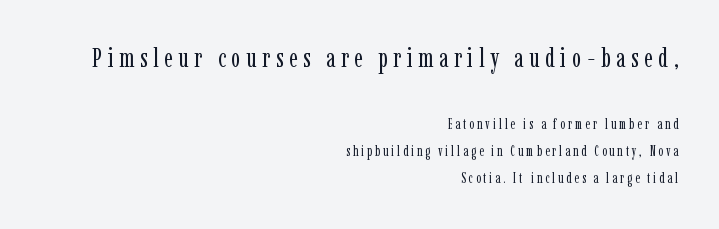
Q: Is the text bold? A: No.
Q: Is the text italic (slanted)? A: No, it is upright.
Q: Is the text underlined? A: No.
Q: How is the paragraph aligned? A: Right-aligned.
Q: Is the spacing between letters normal or unusually wide? A: Unusually wide.
Q: Is the spacing between lines tight, normal or loose? A: Loose.
Q: Which block of text is set in a larger size, the first (top) or the second (bottom)? A: The first (top) one.
